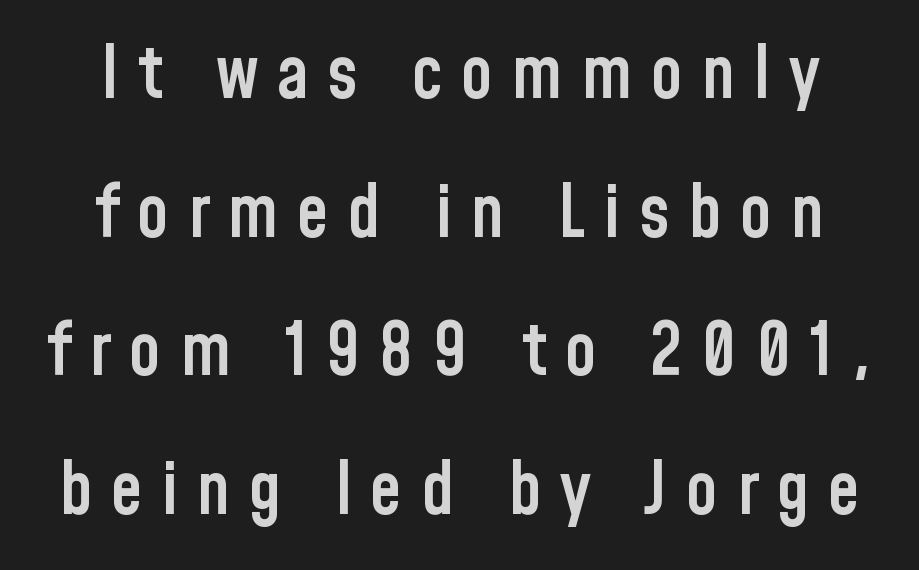
{"serif": "no", "italic": "no", "bold": "semi", "weight": "semibold", "width": "condensed", "stroke_contrast": "low", "x_height": "medium", "monospaced": "no", "underline": "no", "align": "center", "line_spacing": "loose", "line_spacing_ratio": 1.9, "letter_spacing": "wide", "letter_spacing_em": 0.25, "glyph_px": 73}
